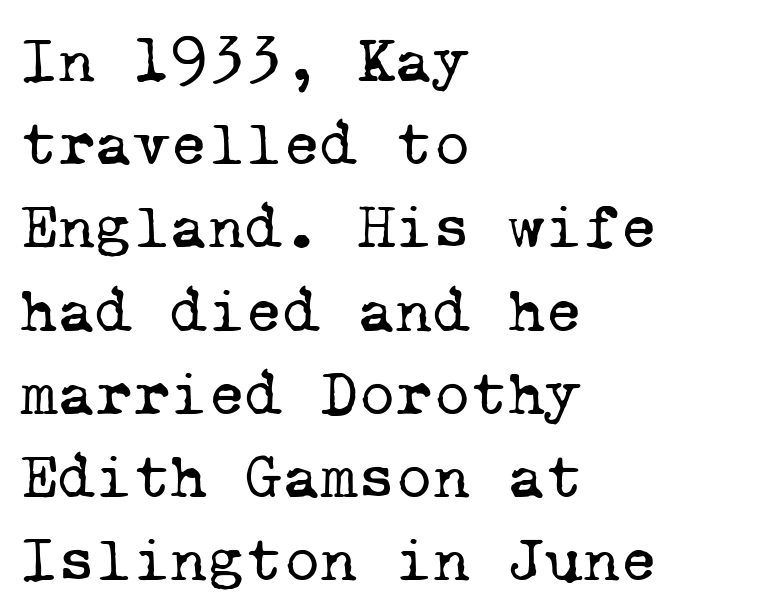
{"serif": "yes", "bold": "no", "weight": "regular", "width": "normal", "stroke_contrast": "low", "x_height": "medium", "monospaced": "yes", "underline": "no", "align": "left", "line_spacing": "normal", "line_spacing_ratio": 1.3, "letter_spacing": "normal", "letter_spacing_em": 0.0, "glyph_px": 64}
